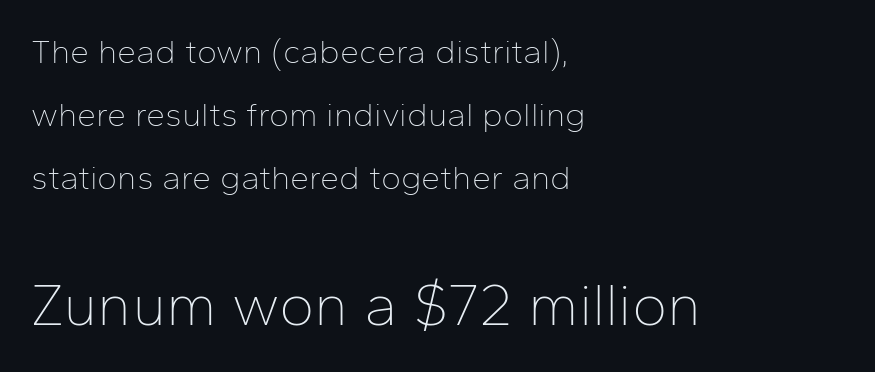
Q: Is the text bold? A: No.
Q: Is the text italic (slanted)? A: No, it is upright.
Q: Is the typeface a serif or a sans-serif typeface? A: Sans-serif.
Q: Is the text underlined? A: No.
Q: How is the paragraph aligned? A: Left-aligned.
Q: Is the spacing between letters normal or unusually wide? A: Normal.
Q: Which block of text is set in a larger size, the first (top) or the second (bottom)? A: The second (bottom) one.
Q: Width (condensed, normal, or wide)? A: Normal.
Q: Stroke contrast? A: Low.
Q: x-height? A: Medium.
Q: Monospaced? A: No.
